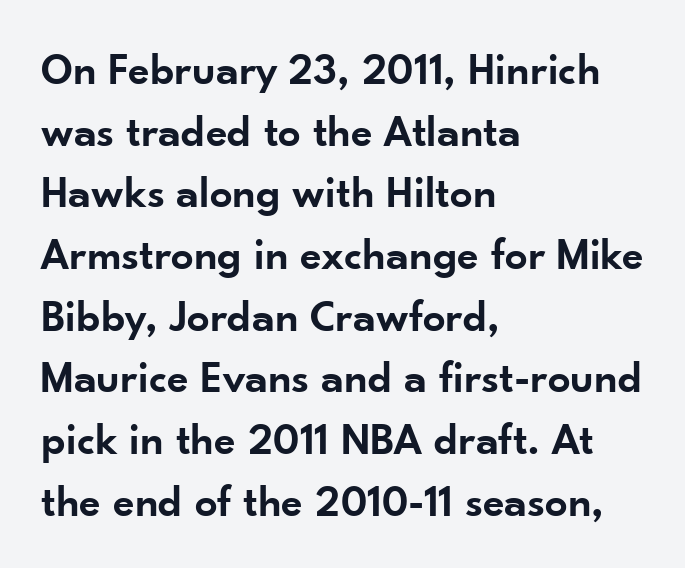
Layout note: lines flush left. The rows are spaced the way most documents space them. I'd describe the lettering as semibold — firm but not a full bold. The font's upright variant was chosen for this text. The letters carry no serifs — their stems end cleanly without finishing strokes.
